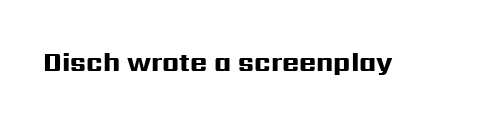
{"italic": "no", "bold": "yes", "underline": "no", "letter_spacing": "normal", "letter_spacing_em": 0.0, "glyph_px": 26}
